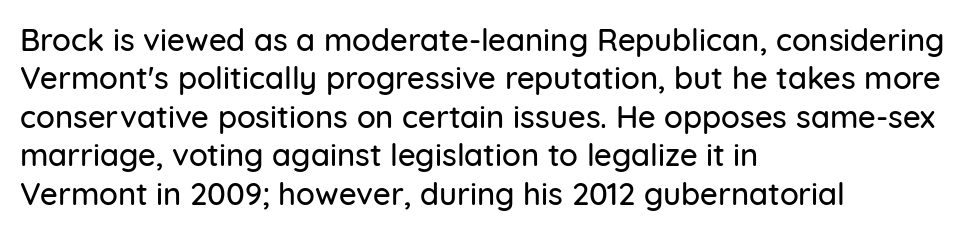
{"serif": "no", "italic": "no", "width": "normal", "stroke_contrast": "low", "x_height": "medium", "monospaced": "no", "underline": "no", "align": "left", "line_spacing_ratio": 1.24, "letter_spacing": "normal", "letter_spacing_em": 0.0, "glyph_px": 31}
